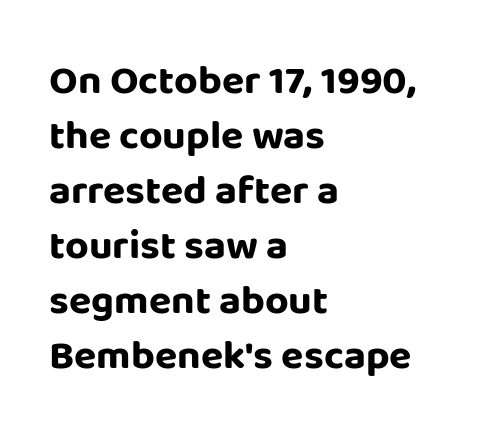
Q: Is the text bold? A: Yes.
Q: Is the text italic (slanted)? A: No, it is upright.
Q: Is the typeface a serif or a sans-serif typeface? A: Sans-serif.
Q: Is the text underlined? A: No.
Q: How is the paragraph aligned? A: Left-aligned.
Q: Is the spacing between letters normal or unusually wide? A: Normal.
Q: Is the spacing between lines tight, normal or loose? A: Normal.
Q: Width (condensed, normal, or wide)? A: Normal.
Q: Stroke contrast? A: Low.
Q: x-height? A: Large.
Q: Monospaced? A: No.
